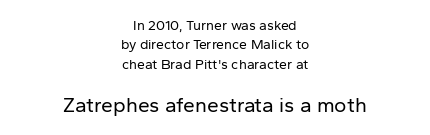
Q: Is the text bold? A: No.
Q: Is the text italic (slanted)? A: No, it is upright.
Q: Is the text underlined? A: No.
Q: How is the paragraph aligned? A: Centered.
Q: Is the spacing between letters normal or unusually wide? A: Normal.
Q: Is the spacing between lines tight, normal or loose? A: Normal.
Q: Which block of text is set in a larger size, the first (top) or the second (bottom)? A: The second (bottom) one.
